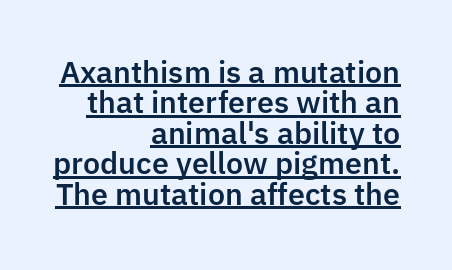
Q: Is the text italic (slanted)? A: No, it is upright.
Q: Is the typeface a serif or a sans-serif typeface? A: Sans-serif.
Q: Is the text underlined? A: Yes.
Q: How is the paragraph aligned? A: Right-aligned.
Q: Is the spacing between letters normal or unusually wide? A: Normal.
Q: Is the spacing between lines tight, normal or loose? A: Tight.
Q: Width (condensed, normal, or wide)? A: Normal.
Q: Stroke contrast? A: Low.
Q: x-height? A: Medium.
Q: Monospaced? A: No.
